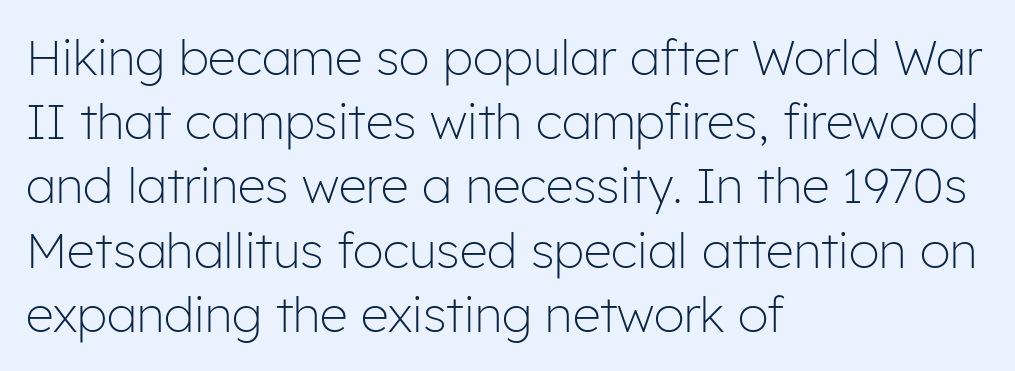
Q: Is the text bold? A: No.
Q: Is the text italic (slanted)? A: No, it is upright.
Q: Is the typeface a serif or a sans-serif typeface? A: Sans-serif.
Q: Is the text underlined? A: No.
Q: How is the paragraph aligned? A: Left-aligned.
Q: Is the spacing between letters normal or unusually wide? A: Normal.
Q: Is the spacing between lines tight, normal or loose? A: Normal.
Q: Width (condensed, normal, or wide)? A: Normal.
Q: Stroke contrast? A: Low.
Q: x-height? A: Medium.
Q: Monospaced? A: No.
